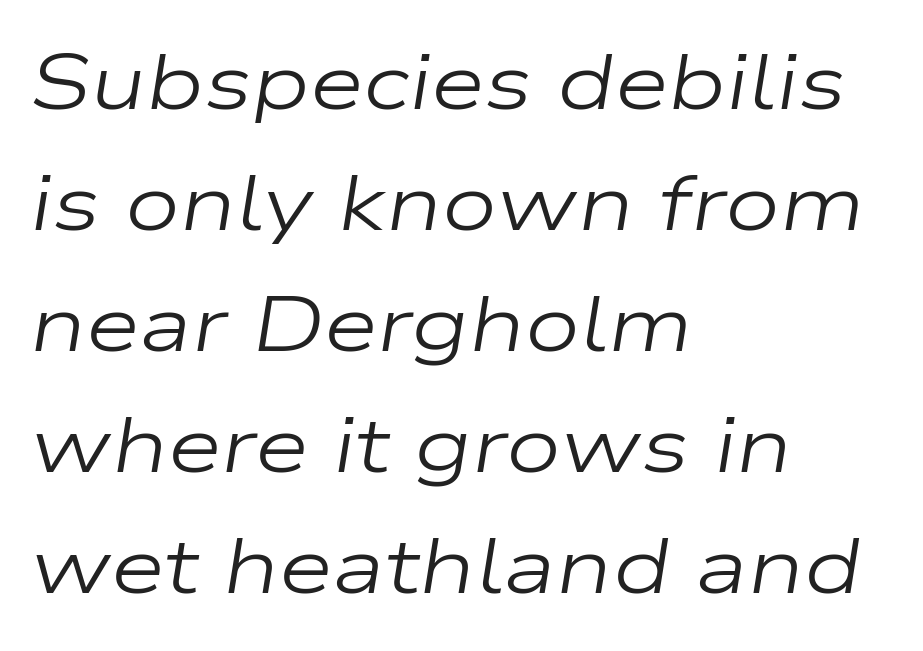
Q: Is the text bold? A: No.
Q: Is the text italic (slanted)? A: Yes, it leans right by about 9 degrees.
Q: Is the text underlined? A: No.
Q: How is the paragraph aligned? A: Left-aligned.
Q: Is the spacing between letters normal or unusually wide? A: Normal.
Q: Is the spacing between lines tight, normal or loose? A: Normal.
Q: Width (condensed, normal, or wide)? A: Wide.
Q: Stroke contrast? A: Low.
Q: x-height? A: Medium.
Q: Monospaced? A: No.
